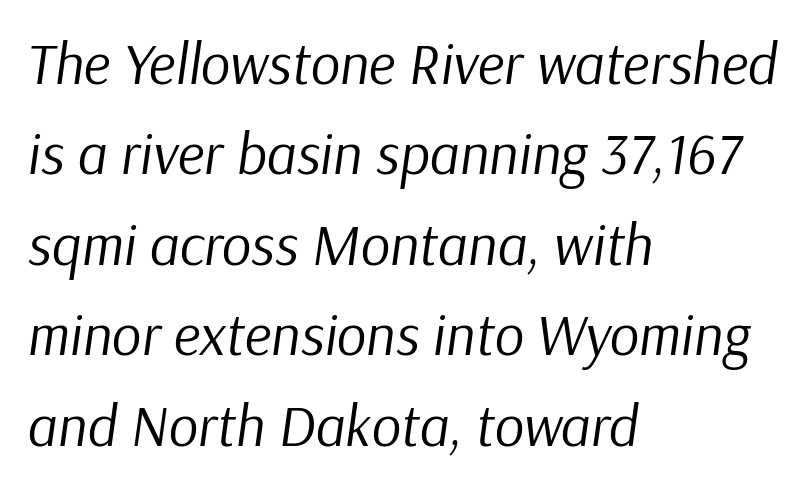
{"italic": "yes", "lean": "right", "slant_degrees": 9, "bold": "no", "weight": "regular", "width": "normal", "stroke_contrast": "low", "x_height": "medium", "monospaced": "no", "underline": "no", "align": "left", "line_spacing": "normal", "line_spacing_ratio": 1.56, "letter_spacing": "normal", "letter_spacing_em": 0.0, "glyph_px": 58}
